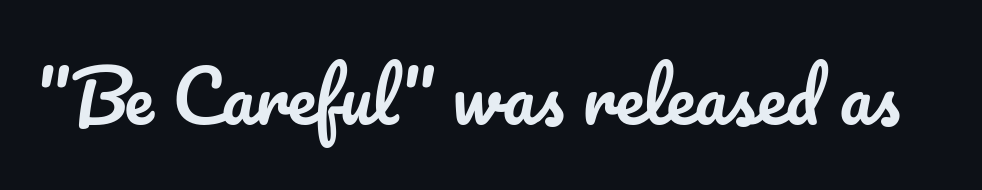
The image shows 71 px text type; set normal letter spacing, not underlined; low stroke contrast and a small x-height.
